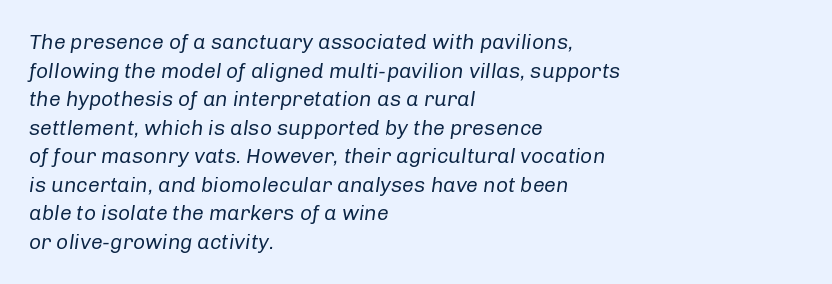
{"italic": "yes", "lean": "right", "slant_degrees": 8, "bold": "no", "underline": "no", "align": "left", "line_spacing": "normal", "line_spacing_ratio": 1.36, "letter_spacing": "normal", "letter_spacing_em": 0.0, "glyph_px": 21}
